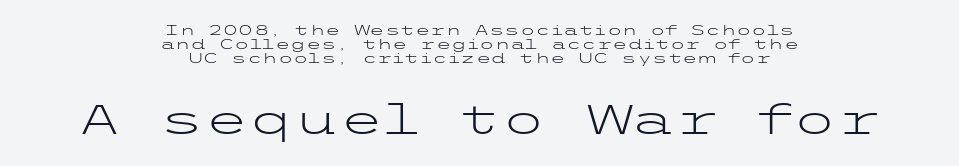
{"serif": "no", "italic": "no", "bold": "no", "weight": "light", "width": "wide", "stroke_contrast": "low", "x_height": "medium", "underline": "no", "align": "center", "line_spacing": "tight", "line_spacing_ratio": 0.99, "letter_spacing": "normal", "letter_spacing_em": 0.0, "larger_block": "second", "size_ratio": 2.93, "glyph_px": 41}
